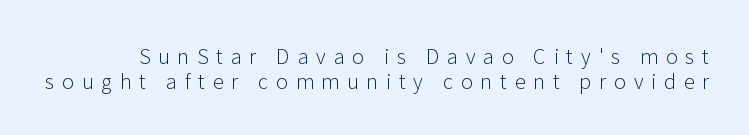
Anything drawn beneath the words? Only blank space. The letterforms stand isolated, each surrounded by extra space. No italicization has been applied; the sample stays upright. Each stroke keeps to a modest, everyday thickness or less.
